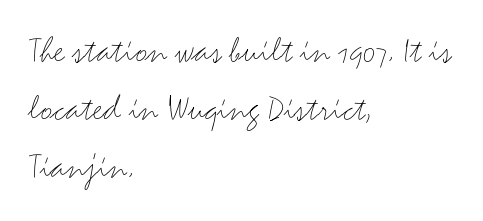
{"serif": "no", "bold": "no", "weight": "light", "width": "wide", "stroke_contrast": "medium", "x_height": "small", "monospaced": "no", "underline": "no", "align": "left", "line_spacing": "normal", "line_spacing_ratio": 1.52, "letter_spacing": "normal", "letter_spacing_em": 0.0, "glyph_px": 38}
